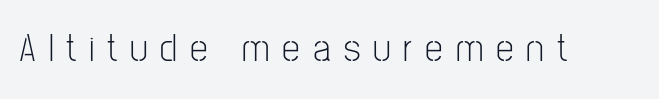
Q: Is the text bold? A: No.
Q: Is the text italic (slanted)? A: No, it is upright.
Q: Is the typeface a serif or a sans-serif typeface? A: Sans-serif.
Q: Is the text underlined? A: No.
Q: Is the spacing between letters normal or unusually wide? A: Unusually wide.
Q: Width (condensed, normal, or wide)? A: Condensed.
Q: Stroke contrast? A: Low.
Q: x-height? A: Medium.
Q: Monospaced? A: No.
